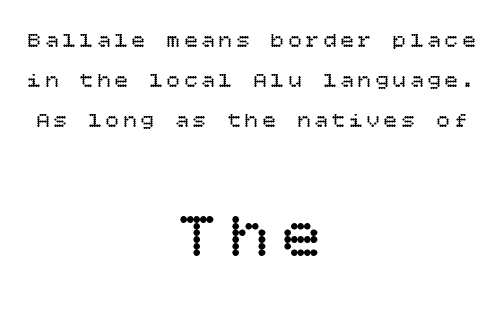
Q: Is the text bold? A: No.
Q: Is the text italic (slanted)? A: No, it is upright.
Q: Is the text underlined? A: No.
Q: How is the paragraph aligned? A: Centered.
Q: Which block of text is set in a larger size, the first (top) or the second (bottom)? A: The second (bottom) one.
Q: Width (condensed, normal, or wide)? A: Normal.
Q: Stroke contrast? A: Low.
Q: x-height? A: Large.
